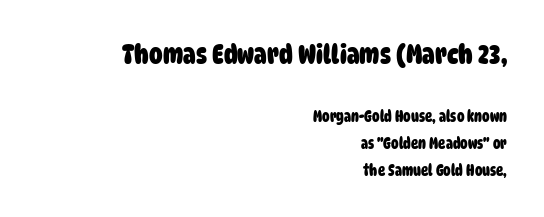
Q: Is the text bold? A: Yes.
Q: Is the text underlined? A: No.
Q: How is the paragraph aligned? A: Right-aligned.
Q: Is the spacing between letters normal or unusually wide? A: Normal.
Q: Which block of text is set in a larger size, the first (top) or the second (bottom)? A: The first (top) one.
